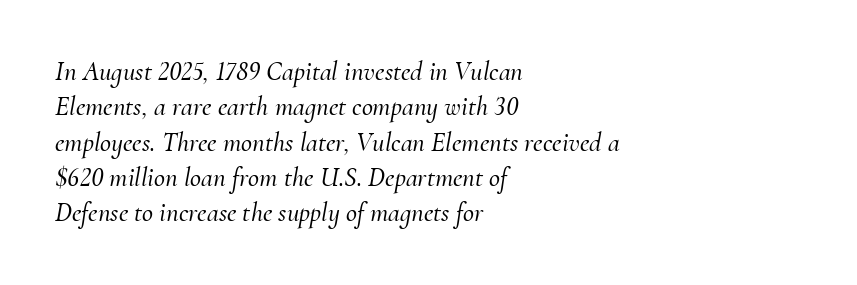
Characters follow at the spacing the type designer built in. Teacher's note: observe the even left margin — that is flush-left alignment. The space between consecutive lines is moderate. Yep, that's italic — everything's leaning.
